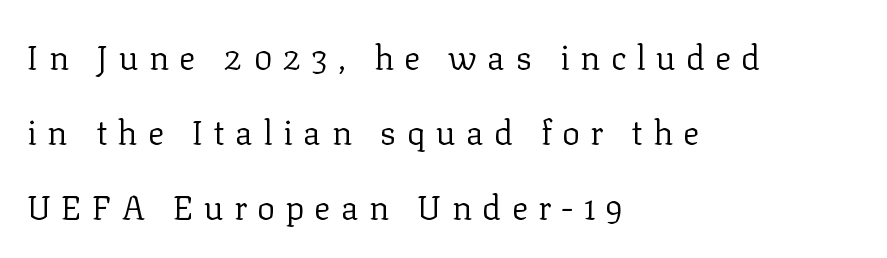
Q: Is the text bold? A: No.
Q: Is the text italic (slanted)? A: No, it is upright.
Q: Is the typeface a serif or a sans-serif typeface? A: Serif.
Q: Is the text underlined? A: No.
Q: How is the paragraph aligned? A: Left-aligned.
Q: Is the spacing between letters normal or unusually wide? A: Unusually wide.
Q: Is the spacing between lines tight, normal or loose? A: Loose.
Q: Width (condensed, normal, or wide)? A: Normal.
Q: Stroke contrast? A: Low.
Q: x-height? A: Medium.
Q: Monospaced? A: No.
